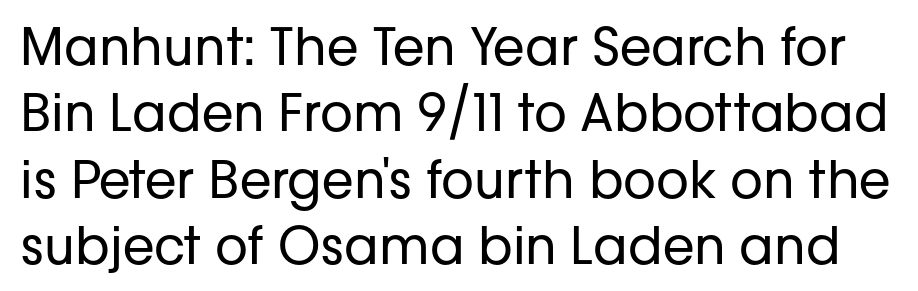
The image shows 51 px regular-weight sans-serif type, upright; set normal line spacing (1.3x), normal letter spacing, not underlined; low stroke contrast and a medium x-height.
